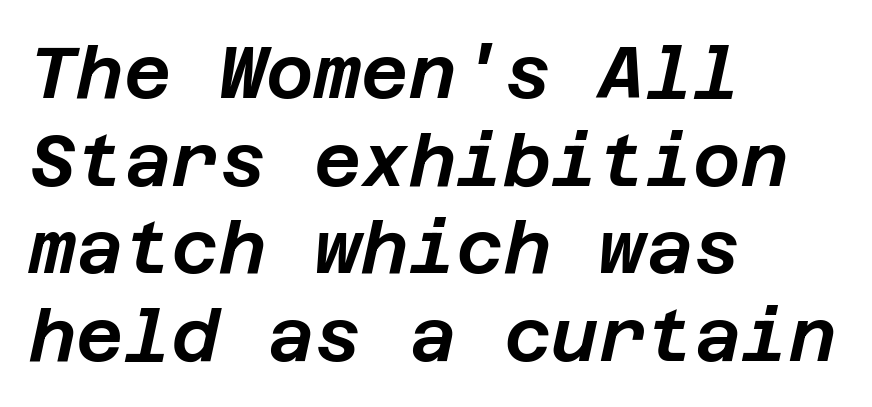
{"italic": "yes", "lean": "right", "slant_degrees": 12, "width": "normal", "stroke_contrast": "low", "x_height": "large", "underline": "no", "align": "left", "line_spacing_ratio": 1.2, "letter_spacing": "normal", "letter_spacing_em": 0.0, "glyph_px": 73}
